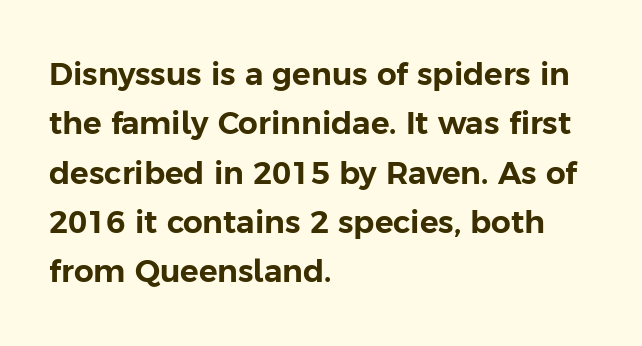
Q: Is the text italic (slanted)? A: No, it is upright.
Q: Is the typeface a serif or a sans-serif typeface? A: Sans-serif.
Q: Is the text underlined? A: No.
Q: How is the paragraph aligned? A: Left-aligned.
Q: Is the spacing between letters normal or unusually wide? A: Normal.
Q: Is the spacing between lines tight, normal or loose? A: Normal.
Q: Width (condensed, normal, or wide)? A: Normal.
Q: Stroke contrast? A: Low.
Q: x-height? A: Medium.
Q: Monospaced? A: No.
